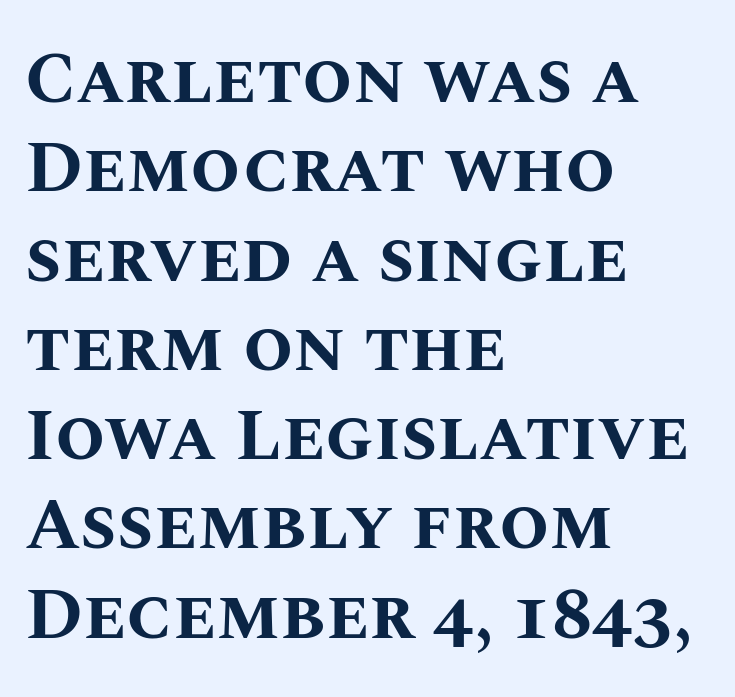
The image shows 72 px bold type, upright; set left-aligned, line spacing 1.24x, normal letter spacing, not underlined; medium stroke contrast and a large x-height.
